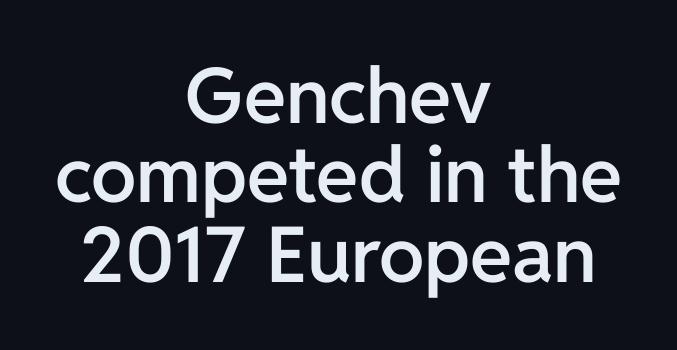
{"serif": "no", "italic": "no", "bold": "semi", "weight": "semibold", "width": "normal", "stroke_contrast": "low", "x_height": "medium", "monospaced": "no", "underline": "no", "align": "center", "line_spacing": "tight", "line_spacing_ratio": 1.03, "letter_spacing": "normal", "letter_spacing_em": 0.0, "glyph_px": 77}
